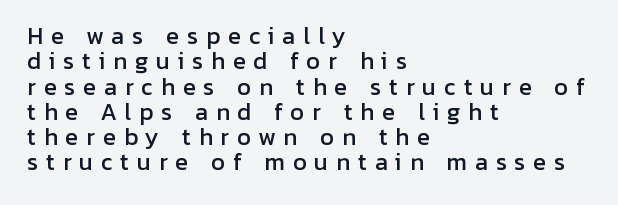
{"italic": "no", "underline": "no", "align": "left", "line_spacing": "tight", "line_spacing_ratio": 1.15, "letter_spacing": "wide", "letter_spacing_em": 0.35, "glyph_px": 22}
